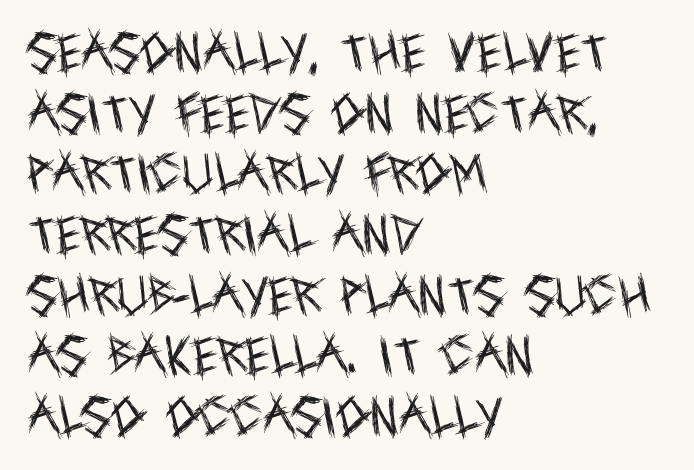
No extra tracking has been applied to these lines. A sans-serif font was chosen for this passage. The cut favours lightness, reaching ordinary text weight at its darkest. Compared with typical paragraphs, the rows here are spaced about the same. Bare-footed words on every line.
